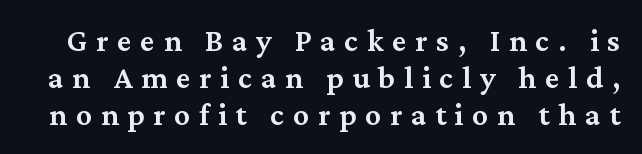
{"serif": "yes", "italic": "no", "bold": "semi", "weight": "semibold", "width": "normal", "stroke_contrast": "medium", "x_height": "medium", "monospaced": "no", "underline": "no", "line_spacing": "tight", "line_spacing_ratio": 1.15, "letter_spacing": "wide", "letter_spacing_em": 0.27, "glyph_px": 32}
